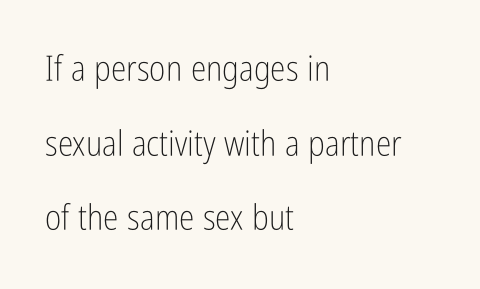
Looks like regular typesetting: each glyph gets only the width it needs. The leading is generous, giving the passage an open texture. Serifs: no, the terminals of the letterforms are clean. Posture: vertical. The specimen omits any rule beneath the text block's lines.
